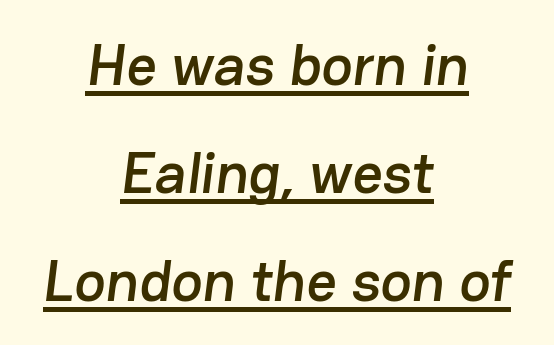
{"serif": "no", "width": "normal", "stroke_contrast": "low", "x_height": "medium", "monospaced": "no", "underline": "yes", "align": "center", "line_spacing_ratio": 1.83, "letter_spacing": "normal", "letter_spacing_em": 0.0, "glyph_px": 59}
